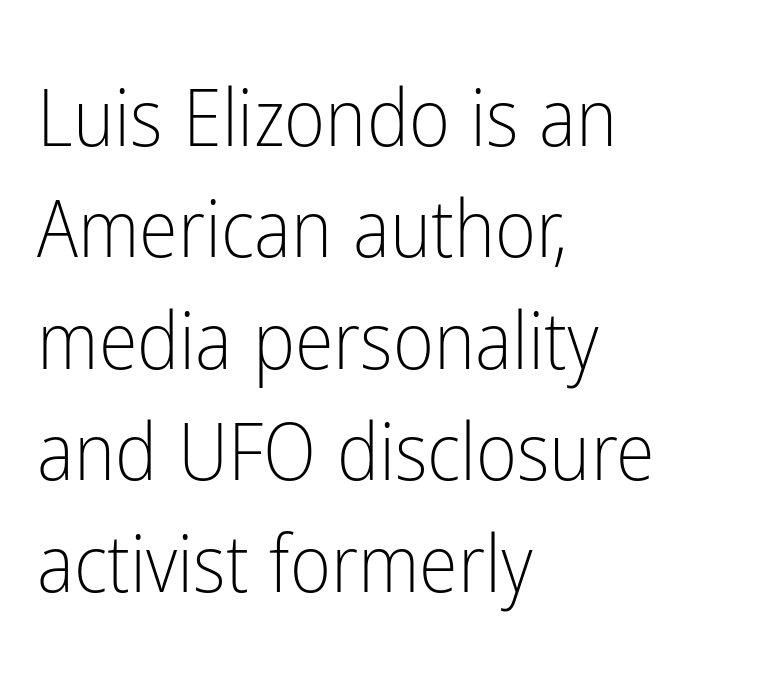
{"serif": "no", "italic": "no", "bold": "no", "weight": "light", "width": "condensed", "stroke_contrast": "low", "x_height": "medium", "monospaced": "no", "underline": "no", "align": "left", "line_spacing": "normal", "line_spacing_ratio": 1.41, "letter_spacing": "normal", "letter_spacing_em": 0.0, "glyph_px": 79}
